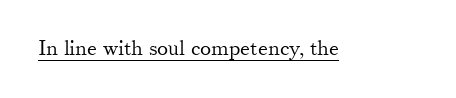
{"italic": "no", "bold": "no", "underline": "yes", "letter_spacing": "normal", "letter_spacing_em": 0.0, "glyph_px": 21}
